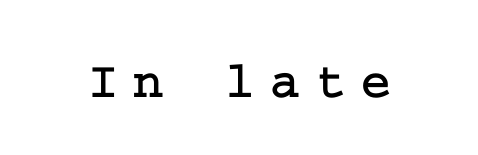
Q: Is the text italic (slanted)? A: No, it is upright.
Q: Is the typeface a serif or a sans-serif typeface? A: Serif.
Q: Is the text underlined? A: No.
Q: Is the spacing between letters normal or unusually wide? A: Unusually wide.
Q: Width (condensed, normal, or wide)? A: Normal.
Q: Stroke contrast? A: Low.
Q: x-height? A: Medium.
